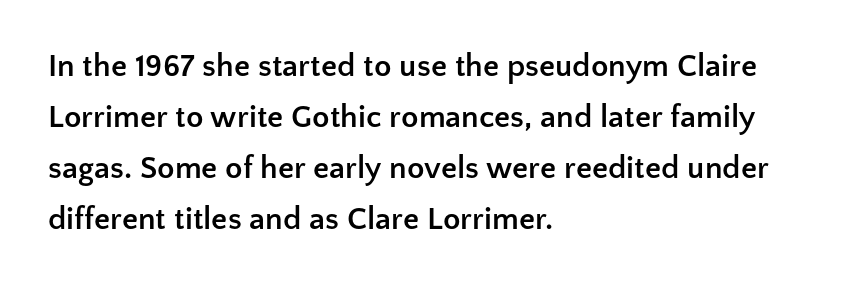
Nobody drew a line under any word here. Students, observe: this is what conventionally led text looks like. A typesetter would call this proportional, since set widths differ per character. The typography opts for an upright posture over an oblique one.
